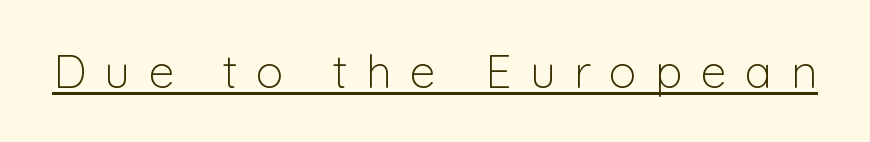
Do the characters align in a grid? No, the font is proportional. Quick note: underline on. No extra ink here — the face is not bold. This sample uses expanded letter spacing, leaving extra air between glyphs.
